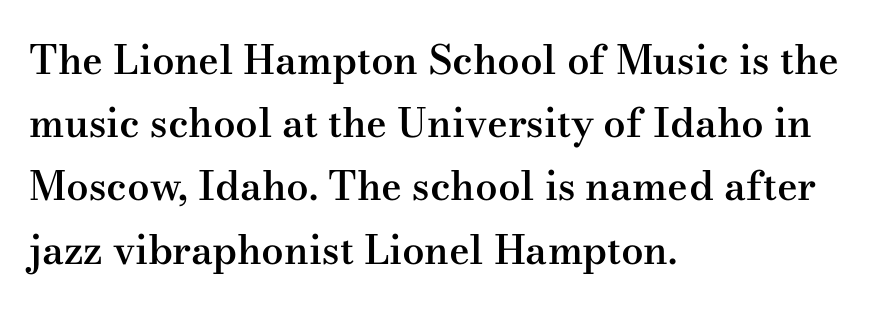
Q: Is the text bold? A: Semi-bold.
Q: Is the text italic (slanted)? A: No, it is upright.
Q: Is the typeface a serif or a sans-serif typeface? A: Serif.
Q: Is the text underlined? A: No.
Q: How is the paragraph aligned? A: Left-aligned.
Q: Is the spacing between letters normal or unusually wide? A: Normal.
Q: Is the spacing between lines tight, normal or loose? A: Normal.
Q: Width (condensed, normal, or wide)? A: Wide.
Q: Stroke contrast? A: Medium.
Q: x-height? A: Small.
Q: Monospaced? A: No.
